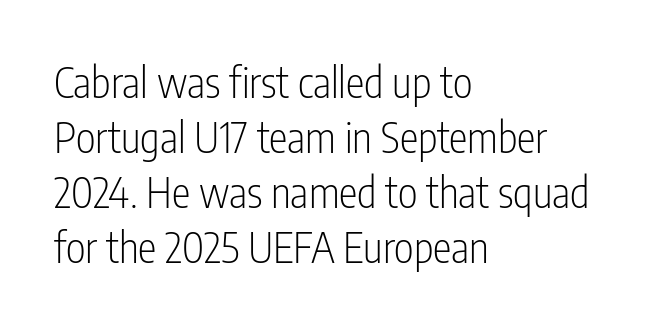
{"serif": "no", "italic": "no", "bold": "no", "weight": "light", "width": "condensed", "stroke_contrast": "low", "x_height": "medium", "monospaced": "no", "underline": "no", "align": "left", "line_spacing": "normal", "line_spacing_ratio": 1.31, "letter_spacing": "normal", "letter_spacing_em": 0.0, "glyph_px": 42}
